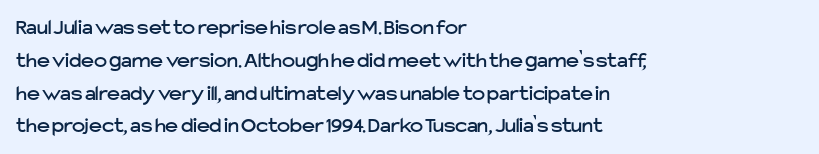
{"italic": "no", "underline": "no", "align": "left", "line_spacing": "normal", "line_spacing_ratio": 1.49, "letter_spacing": "normal", "letter_spacing_em": 0.0, "glyph_px": 22}
